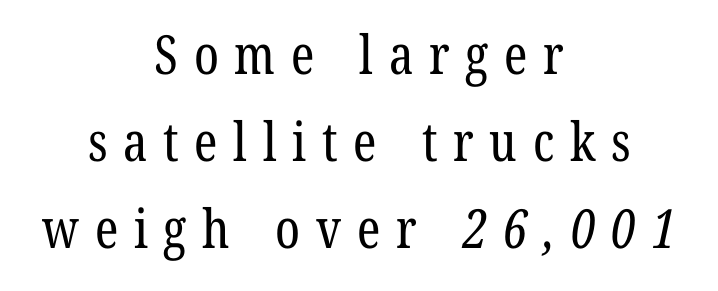
Q: Is the text bold? A: No.
Q: Is the typeface a serif or a sans-serif typeface? A: Serif.
Q: Is the text underlined? A: No.
Q: How is the paragraph aligned? A: Centered.
Q: Is the spacing between letters normal or unusually wide? A: Unusually wide.
Q: Is the spacing between lines tight, normal or loose? A: Normal.
Q: Width (condensed, normal, or wide)? A: Condensed.
Q: Stroke contrast? A: Low.
Q: x-height? A: Medium.
Q: Monospaced? A: No.
